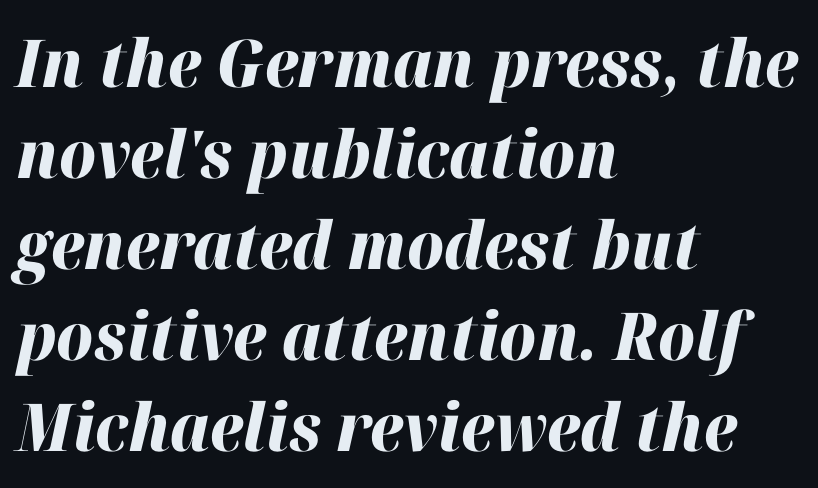
Default kerning and tracking; the words read as compact shapes. The typesetting leans heavy: a genuine bold. Looks like regular typesetting: each glyph gets only the width it needs. The rendering applies a slant to the glyphs. Clear beneath every line of the passage. Leading: standard.
